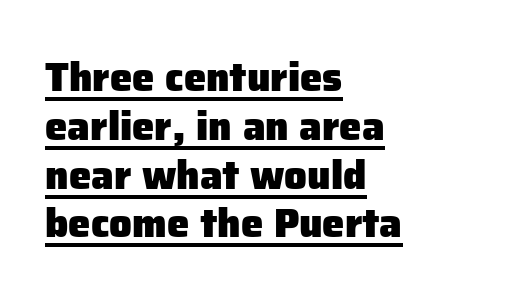
Q: Is the text bold? A: Yes.
Q: Is the text italic (slanted)? A: No, it is upright.
Q: Is the typeface a serif or a sans-serif typeface? A: Sans-serif.
Q: Is the text underlined? A: Yes.
Q: How is the paragraph aligned? A: Left-aligned.
Q: Is the spacing between letters normal or unusually wide? A: Normal.
Q: Width (condensed, normal, or wide)? A: Normal.
Q: Stroke contrast? A: Low.
Q: x-height? A: Medium.
Q: Monospaced? A: No.
